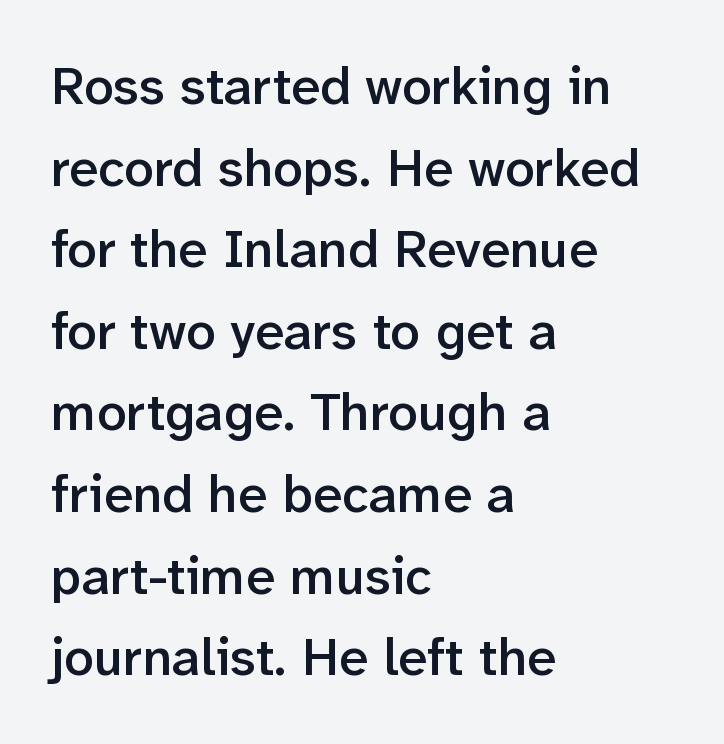
The font is running at a semibold setting, under full bold. Nope, not italic — everything's standing straight. A typesetter would call this proportional, since set widths differ per character. This rendering employs a face without finishing strokes, i.e., a sans-serif. Caption: multi-line text, flush left, ragged right. The gap between lines stays unmarked.
